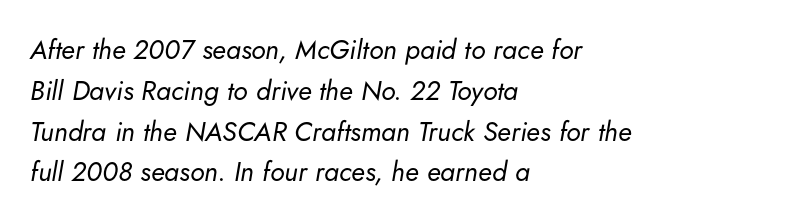
Q: Is the text bold? A: No.
Q: Is the text italic (slanted)? A: Yes, it leans right by about 5 degrees.
Q: Is the text underlined? A: No.
Q: How is the paragraph aligned? A: Left-aligned.
Q: Is the spacing between letters normal or unusually wide? A: Normal.
Q: Is the spacing between lines tight, normal or loose? A: Normal.
